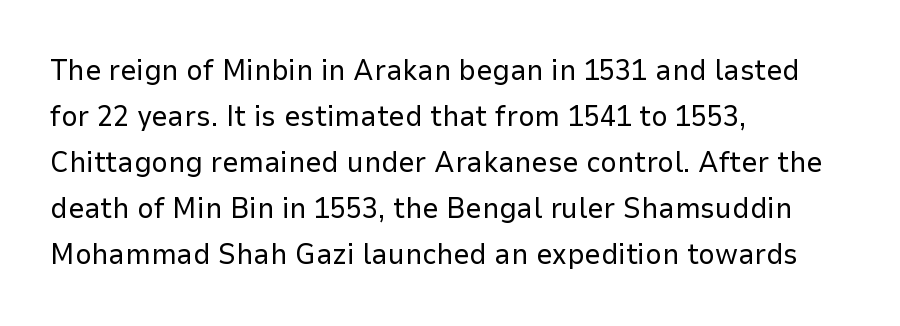
Q: Is the text bold? A: No.
Q: Is the text italic (slanted)? A: No, it is upright.
Q: Is the typeface a serif or a sans-serif typeface? A: Sans-serif.
Q: Is the text underlined? A: No.
Q: How is the paragraph aligned? A: Left-aligned.
Q: Is the spacing between letters normal or unusually wide? A: Normal.
Q: Is the spacing between lines tight, normal or loose? A: Normal.
Q: Width (condensed, normal, or wide)? A: Normal.
Q: Stroke contrast? A: Low.
Q: x-height? A: Medium.
Q: Monospaced? A: No.
